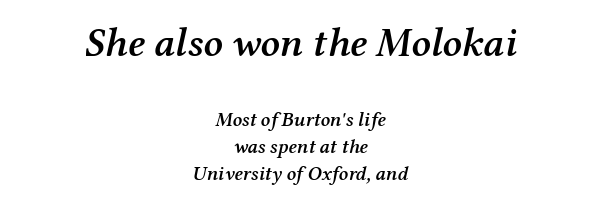
Descenders are the only things crossing below the line. Each word holds together tightly as a unit, with standard inter-letter gaps. Character widths vary here, with narrow letters taking less room than wide ones. Typesetter's note: demi weight, one step under bold. Look at the bottom of the vertical strokes: they flare into serifs here.
